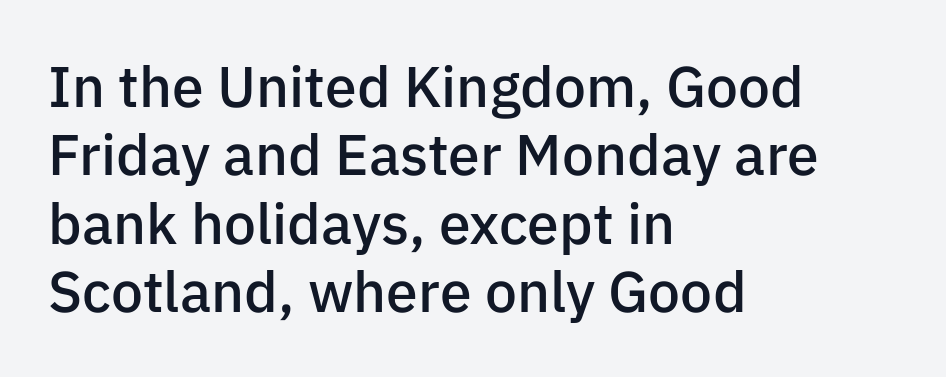
Q: Is the text bold? A: Semi-bold.
Q: Is the text italic (slanted)? A: No, it is upright.
Q: Is the typeface a serif or a sans-serif typeface? A: Sans-serif.
Q: Is the text underlined? A: No.
Q: How is the paragraph aligned? A: Left-aligned.
Q: Is the spacing between letters normal or unusually wide? A: Normal.
Q: Width (condensed, normal, or wide)? A: Normal.
Q: Stroke contrast? A: Low.
Q: x-height? A: Medium.
Q: Monospaced? A: No.
